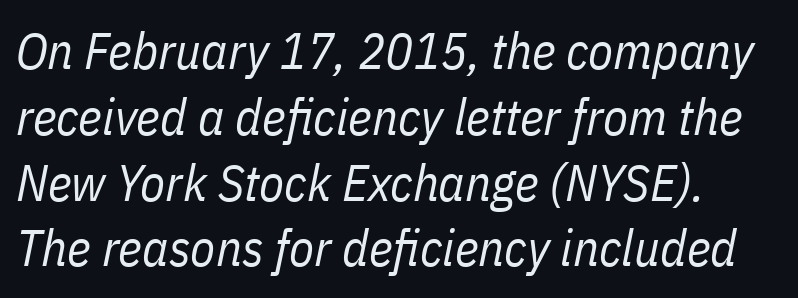
Q: Is the text bold? A: No.
Q: Is the text italic (slanted)? A: Yes, it leans right by about 11 degrees.
Q: Is the text underlined? A: No.
Q: How is the paragraph aligned? A: Left-aligned.
Q: Is the spacing between letters normal or unusually wide? A: Normal.
Q: Is the spacing between lines tight, normal or loose? A: Normal.
Q: Width (condensed, normal, or wide)? A: Condensed.
Q: Stroke contrast? A: Low.
Q: x-height? A: Medium.
Q: Monospaced? A: No.
